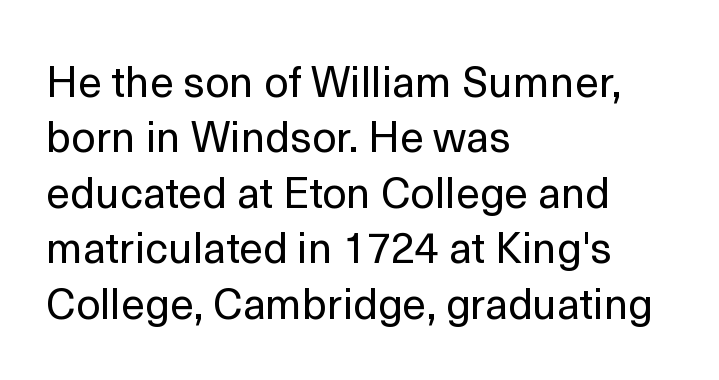
{"serif": "no", "italic": "no", "bold": "no", "weight": "regular", "width": "normal", "x_height": "medium", "monospaced": "no", "underline": "no", "align": "left", "line_spacing": "normal", "line_spacing_ratio": 1.29, "letter_spacing": "normal", "letter_spacing_em": 0.0, "glyph_px": 43}
